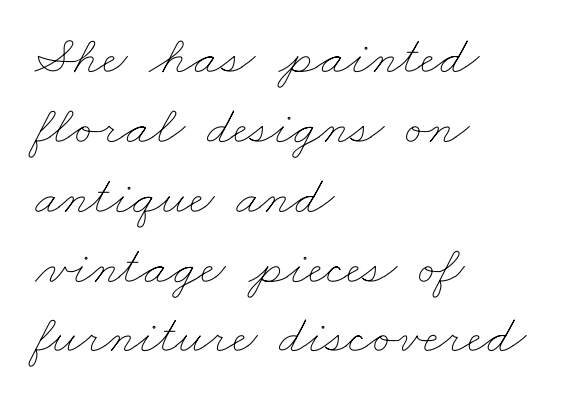
If you drew a ruler down the left edge, every line would touch it. Characters follow at the spacing the type designer built in. Check the space under the baseline: it is left empty. Think of a printed novel: that variable character pitch is what you see here. Ink coverage per letter is moderate at most. Successive baselines arrive at the customary interval.
